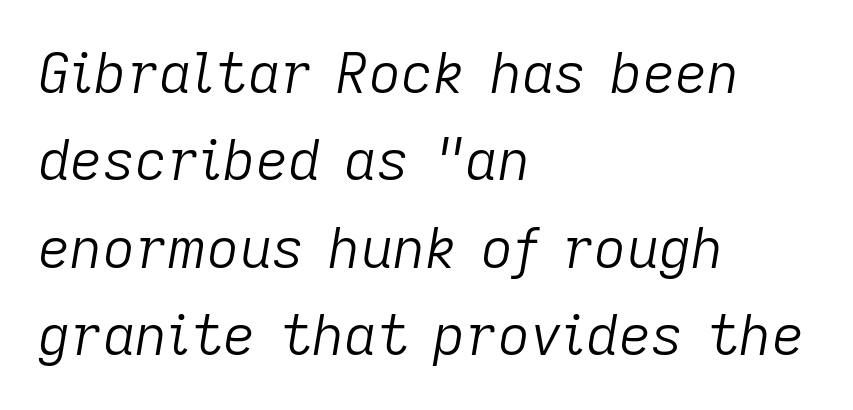
Compared with typical body copy, the letter spacing here is the same. Notice how the stems are inclined rather than vertical — that's the hallmark of italics. Do the characters align in a grid? No, the font is proportional. Is the block centered? No — it sits flush against the left margin. Think standard paragraph weight, or any step lighter than that.
